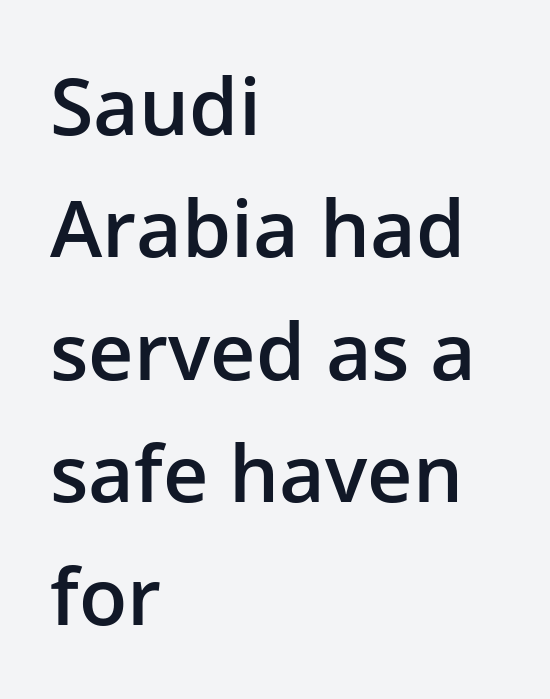
{"serif": "no", "italic": "no", "bold": "semi", "weight": "semibold", "width": "normal", "stroke_contrast": "low", "x_height": "medium", "monospaced": "no", "underline": "no", "align": "left", "line_spacing": "normal", "line_spacing_ratio": 1.55, "letter_spacing": "normal", "letter_spacing_em": 0.0, "glyph_px": 79}
